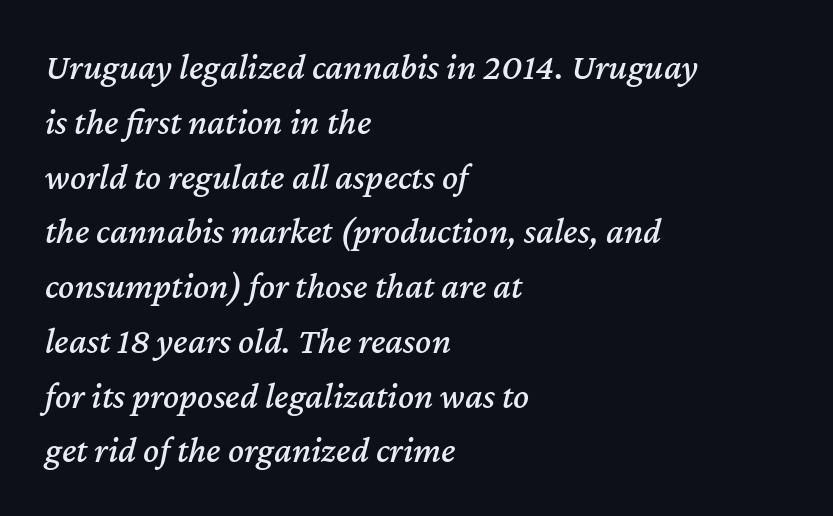
{"italic": "yes", "lean": "right", "slant_degrees": 12, "width": "normal", "stroke_contrast": "medium", "x_height": "medium", "monospaced": "no", "underline": "no", "align": "left", "line_spacing": "normal", "line_spacing_ratio": 1.48, "letter_spacing": "normal", "letter_spacing_em": 0.0, "glyph_px": 37}
